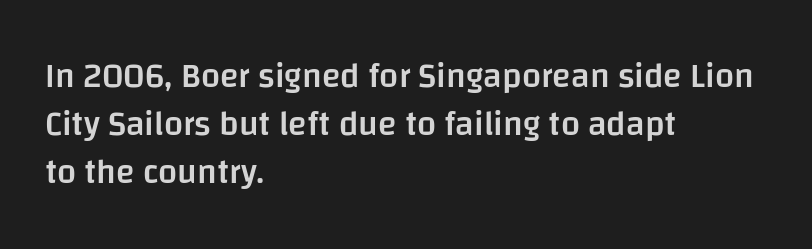
Q: Is the text bold? A: Semi-bold.
Q: Is the text italic (slanted)? A: No, it is upright.
Q: Is the typeface a serif or a sans-serif typeface? A: Sans-serif.
Q: Is the text underlined? A: No.
Q: How is the paragraph aligned? A: Left-aligned.
Q: Is the spacing between letters normal or unusually wide? A: Normal.
Q: Is the spacing between lines tight, normal or loose? A: Normal.
Q: Width (condensed, normal, or wide)? A: Normal.
Q: Stroke contrast? A: Low.
Q: x-height? A: Large.
Q: Monospaced? A: No.
